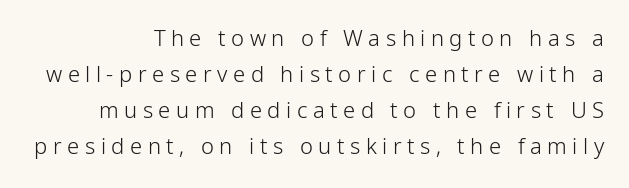
Italic: no, the glyphs are upright roman. Students, observe: this is what conventionally led text looks like. Unmarked baselines from the first word to the last. The type is letterspaced generously, with wide tracking. These lines stack with their right ends in a neat column.
